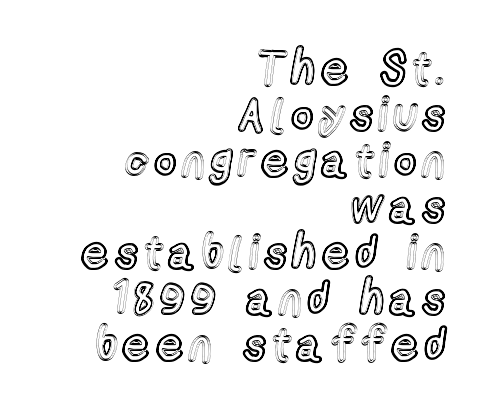
{"width": "condensed", "x_height": "medium", "monospaced": "no", "underline": "no", "align": "right", "line_spacing": "tight", "line_spacing_ratio": 1.0, "glyph_px": 46}
